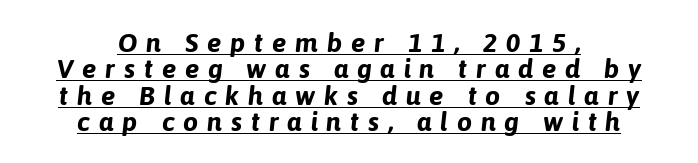
The passage shown is emphatically bold. Line spacing here is tight. The text block is weighted toward neither margin, spreading evenly from the middle. Slant detected: the letters are inclined. The words here are underlined. Here the glyphs are tracked loosely, breaking word shapes into spaced letters.
